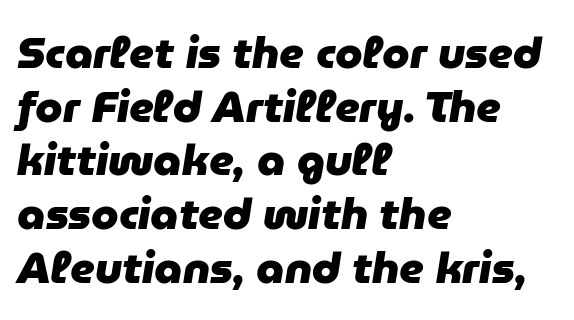
The image shows 44 px heavy type, italic (leaning right); set left-aligned, line spacing 1.22x, normal letter spacing, not underlined; low stroke contrast and a medium x-height.
